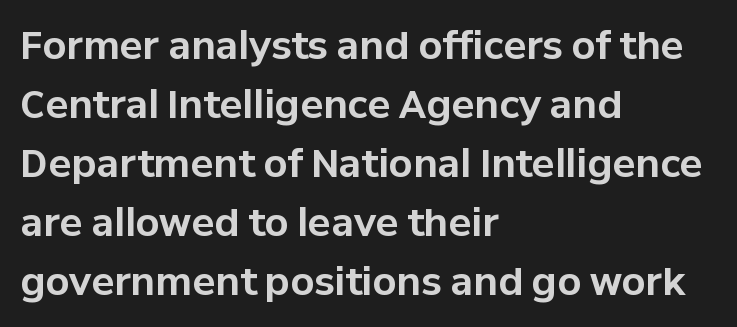
Strong, thick strokes mark this as bold type. Summary of vertical rhythm: regular, with standard interline spacing. Tall strokes in this sample are plumb rather than angled. Serif or sans? Sans — the stroke terminals are bare. Left-aligned paragraph, ragged on the right. The rendering uses natural spacing where letterforms have individual widths.
